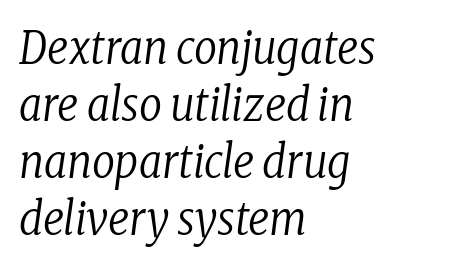
{"serif": "yes", "italic": "yes", "lean": "right", "slant_degrees": 8, "bold": "no", "weight": "regular", "width": "condensed", "stroke_contrast": "low", "x_height": "medium", "monospaced": "no", "underline": "no", "align": "left", "line_spacing": "normal", "line_spacing_ratio": 1.27, "letter_spacing": "normal", "letter_spacing_em": 0.0, "glyph_px": 45}
